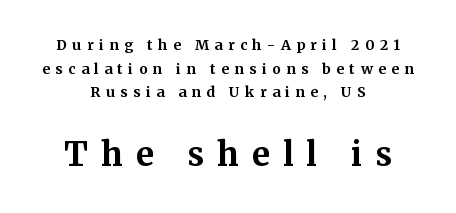
Q: Is the text bold? A: Yes.
Q: Is the text italic (slanted)? A: No, it is upright.
Q: Is the typeface a serif or a sans-serif typeface? A: Serif.
Q: Is the text underlined? A: No.
Q: How is the paragraph aligned? A: Centered.
Q: Is the spacing between letters normal or unusually wide? A: Unusually wide.
Q: Is the spacing between lines tight, normal or loose? A: Normal.
Q: Which block of text is set in a larger size, the first (top) or the second (bottom)? A: The second (bottom) one.
Q: Width (condensed, normal, or wide)? A: Normal.
Q: Stroke contrast? A: Medium.
Q: x-height? A: Medium.
Q: Monospaced? A: No.
